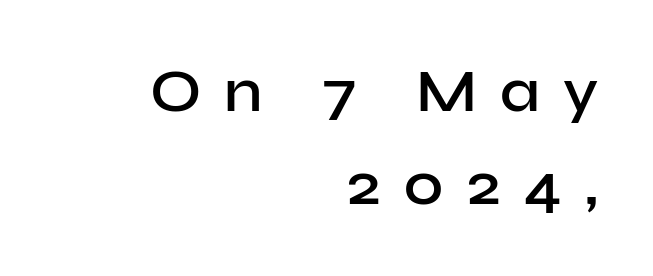
The image shows 60 px semibold sans-serif type, upright; set right-aligned, normal line spacing (1.55x), unusually wide letter spacing (+0.38 em), not underlined; low stroke contrast and a medium x-height.
